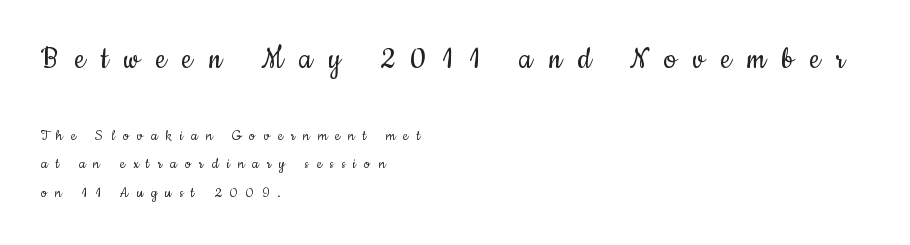
Two sizes are in play, and the larger belongs to the first block. The baseline area is clear. The face looks like a standard text weight, possibly lighter.
